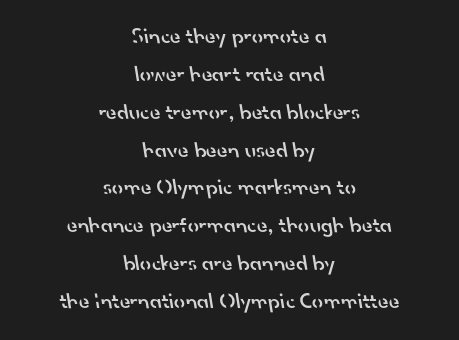
Q: Is the text bold? A: Semi-bold.
Q: Is the text underlined? A: No.
Q: How is the paragraph aligned? A: Centered.
Q: Is the spacing between letters normal or unusually wide? A: Normal.
